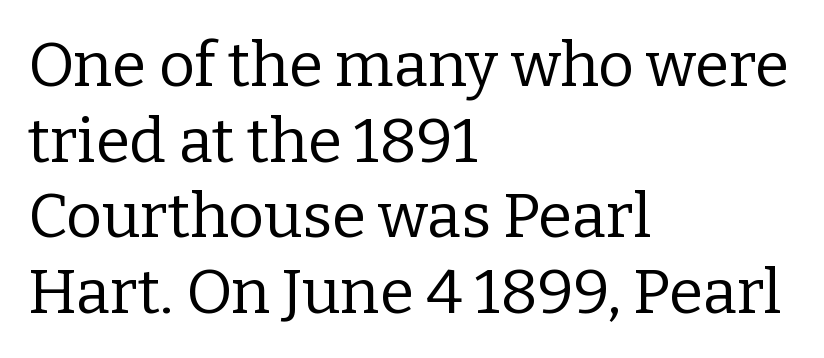
{"serif": "yes", "italic": "no", "bold": "no", "weight": "regular", "width": "normal", "stroke_contrast": "low", "x_height": "medium", "monospaced": "no", "underline": "no", "align": "left", "line_spacing_ratio": 1.22, "letter_spacing": "normal", "letter_spacing_em": 0.0, "glyph_px": 62}
